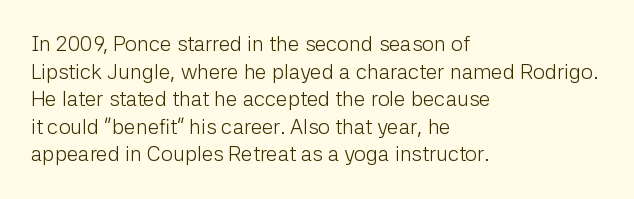
The image shows 21 px text type, upright; set left-aligned, normal line spacing (1.31x), normal letter spacing, not underlined.
